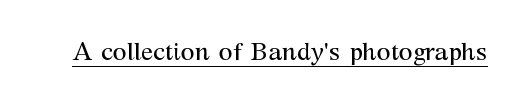
The image shows 25 px text type, upright; set normal letter spacing, underlined.
